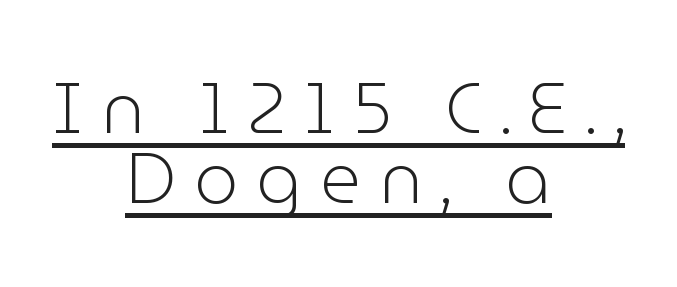
Q: Is the text bold? A: No.
Q: Is the text italic (slanted)? A: No, it is upright.
Q: Is the typeface a serif or a sans-serif typeface? A: Sans-serif.
Q: Is the text underlined? A: Yes.
Q: How is the paragraph aligned? A: Centered.
Q: Is the spacing between letters normal or unusually wide? A: Unusually wide.
Q: Is the spacing between lines tight, normal or loose? A: Tight.
Q: Width (condensed, normal, or wide)? A: Normal.
Q: Stroke contrast? A: Low.
Q: x-height? A: Medium.
Q: Monospaced? A: No.
